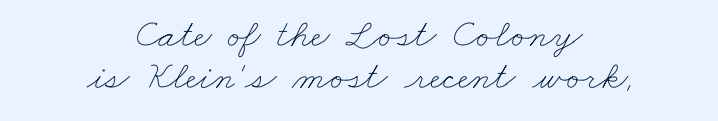
The image shows 40 px thin, wide type; set centered, tight line spacing (1.06x), normal letter spacing, not underlined; low stroke contrast and a small x-height.
